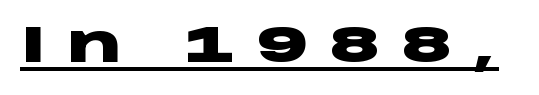
{"serif": "no", "italic": "no", "bold": "yes", "weight": "heavy", "width": "wide", "stroke_contrast": "low", "x_height": "large", "monospaced": "no", "underline": "yes", "letter_spacing": "wide", "letter_spacing_em": 0.4, "glyph_px": 52}
